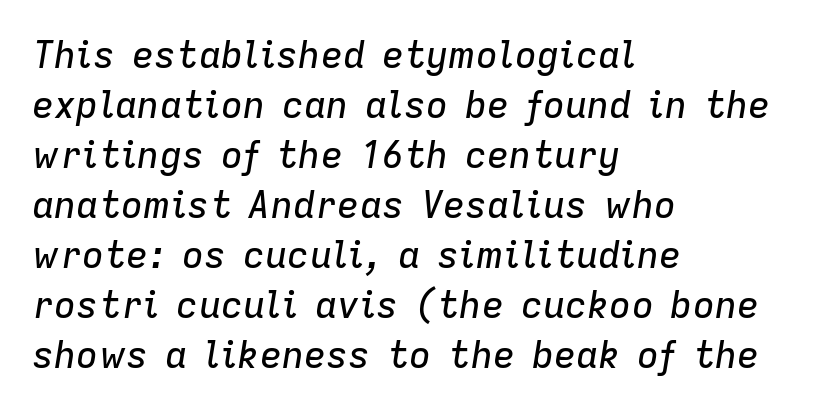
The image shows 37 px text type, italic (leaning right); set left-aligned, normal line spacing (1.35x), normal letter spacing, not underlined; low stroke contrast and a medium x-height.
